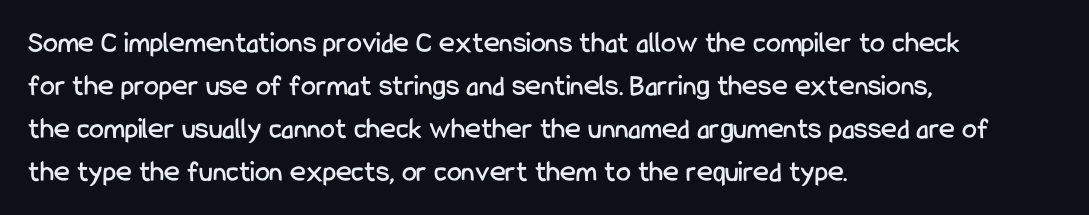
The image shows 30 px condensed sans-serif type, upright; set left-aligned, normal line spacing (1.43x), normal letter spacing, not underlined; low stroke contrast and a medium x-height.
